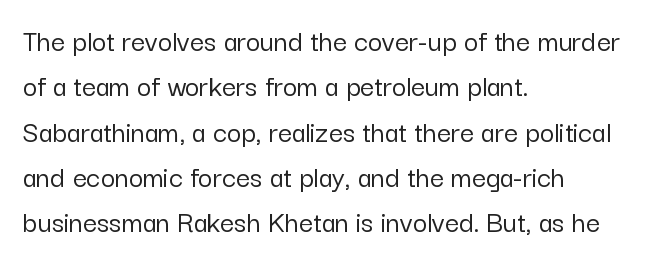
Classification — sans serif. In CSS terms this would be text-align: left. Nothing unusual about the tracking: characters are spaced as the font intends. Summary of vertical rhythm: regular, with standard interline spacing. The specimen omits any rule beneath the text block's lines. These lines were composed using upright roman letters.
